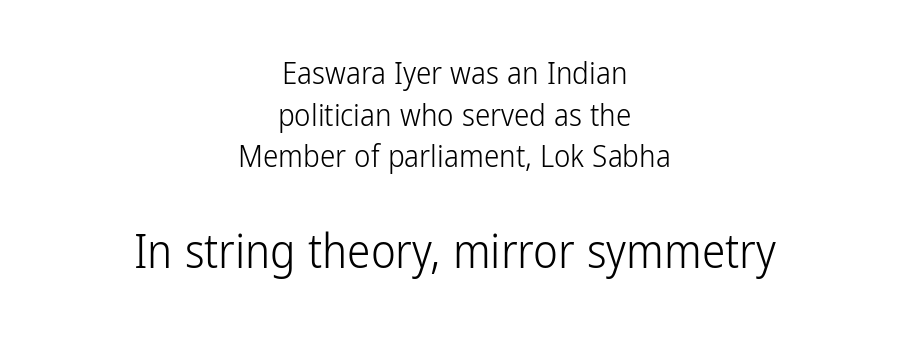
Q: Is the text bold? A: No.
Q: Is the text italic (slanted)? A: No, it is upright.
Q: Is the typeface a serif or a sans-serif typeface? A: Sans-serif.
Q: Is the text underlined? A: No.
Q: How is the paragraph aligned? A: Centered.
Q: Is the spacing between letters normal or unusually wide? A: Normal.
Q: Is the spacing between lines tight, normal or loose? A: Normal.
Q: Which block of text is set in a larger size, the first (top) or the second (bottom)? A: The second (bottom) one.
Q: Width (condensed, normal, or wide)? A: Condensed.
Q: Stroke contrast? A: Low.
Q: x-height? A: Medium.
Q: Monospaced? A: No.
